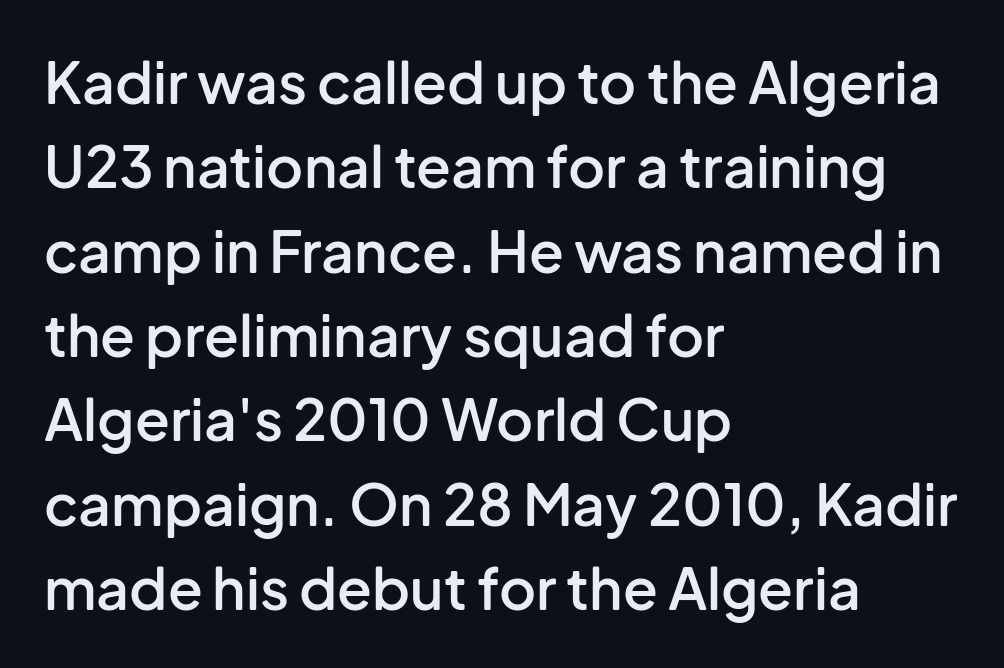
The image shows 57 px semibold sans-serif type, upright; set left-aligned, normal line spacing (1.48x), normal letter spacing, not underlined; low stroke contrast and a medium x-height.
